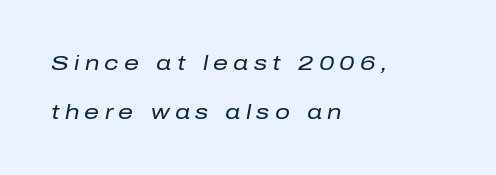
The image shows 21 px text type, italic (leaning right); set left-aligned, loose line spacing (2.33x), unusually wide letter spacing (+0.25 em), not underlined.
